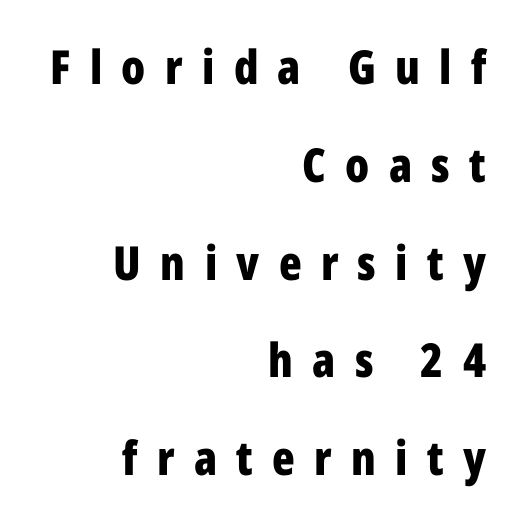
Q: Is the text bold? A: Yes.
Q: Is the text italic (slanted)? A: No, it is upright.
Q: Is the typeface a serif or a sans-serif typeface? A: Sans-serif.
Q: Is the text underlined? A: No.
Q: How is the paragraph aligned? A: Right-aligned.
Q: Is the spacing between letters normal or unusually wide? A: Unusually wide.
Q: Is the spacing between lines tight, normal or loose? A: Loose.
Q: Width (condensed, normal, or wide)? A: Condensed.
Q: Stroke contrast? A: Low.
Q: x-height? A: Medium.
Q: Monospaced? A: No.
